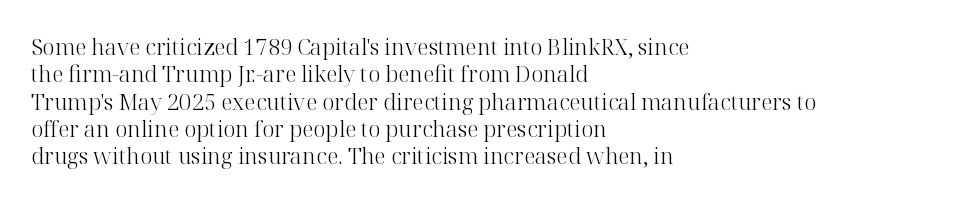
{"italic": "no", "bold": "no", "underline": "no", "align": "left", "line_spacing_ratio": 1.24, "letter_spacing": "normal", "letter_spacing_em": 0.0, "glyph_px": 22}
